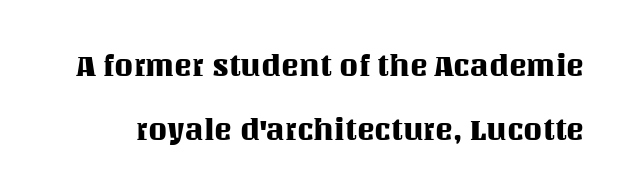
Q: Is the text italic (slanted)? A: No, it is upright.
Q: Is the text underlined? A: No.
Q: Is the spacing between letters normal or unusually wide? A: Normal.
Q: Is the spacing between lines tight, normal or loose? A: Loose.
Q: Width (condensed, normal, or wide)? A: Normal.
Q: Stroke contrast? A: Medium.
Q: x-height? A: Large.
Q: Monospaced? A: No.
